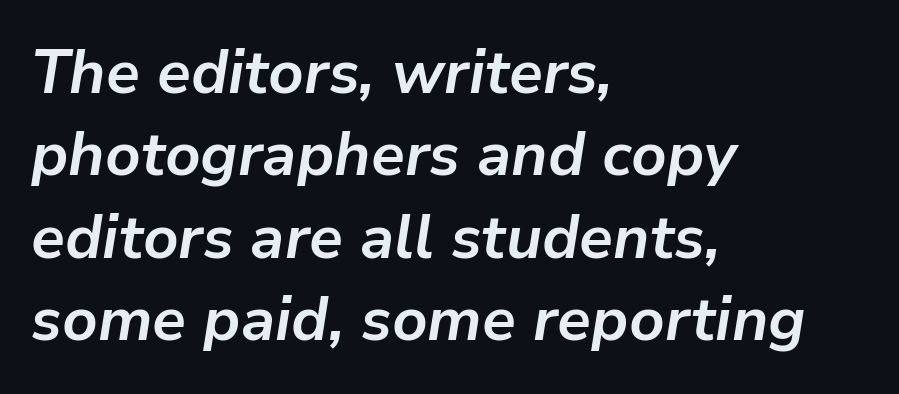
{"italic": "yes", "lean": "right", "slant_degrees": 9, "bold": "yes", "weight": "bold", "width": "normal", "stroke_contrast": "low", "x_height": "medium", "monospaced": "no", "underline": "no", "align": "left", "line_spacing": "normal", "line_spacing_ratio": 1.35, "letter_spacing": "normal", "letter_spacing_em": 0.0, "glyph_px": 61}
